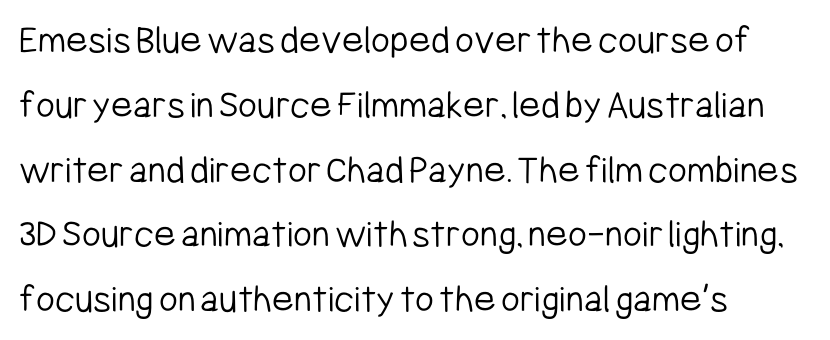
{"serif": "no", "italic": "no", "bold": "no", "weight": "light", "width": "condensed", "stroke_contrast": "low", "x_height": "medium", "monospaced": "no", "underline": "no", "align": "left", "line_spacing": "normal", "line_spacing_ratio": 1.58, "letter_spacing": "normal", "letter_spacing_em": 0.0, "glyph_px": 41}
